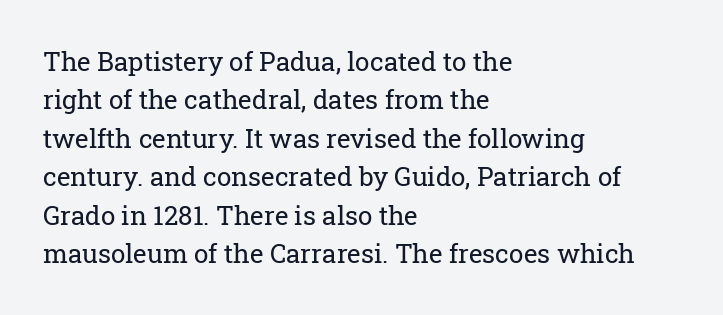
The image shows 26 px text type, upright; set left-aligned, normal line spacing (1.48x), normal letter spacing, not underlined.
